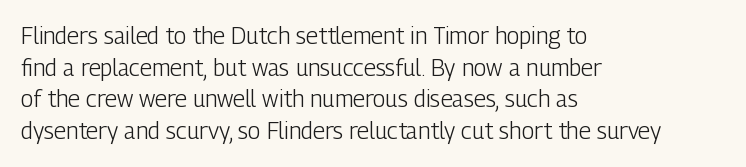
Q: Is the text bold? A: No.
Q: Is the text italic (slanted)? A: No, it is upright.
Q: Is the text underlined? A: No.
Q: How is the paragraph aligned? A: Left-aligned.
Q: Is the spacing between letters normal or unusually wide? A: Normal.
Q: Is the spacing between lines tight, normal or loose? A: Normal.
